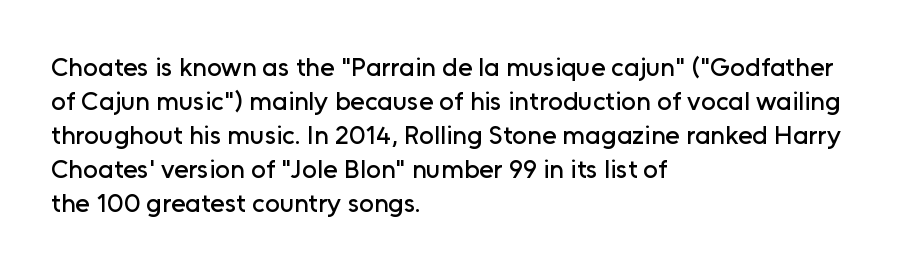
The image shows 26 px text type, upright; set left-aligned, normal line spacing (1.31x), normal letter spacing, not underlined.
